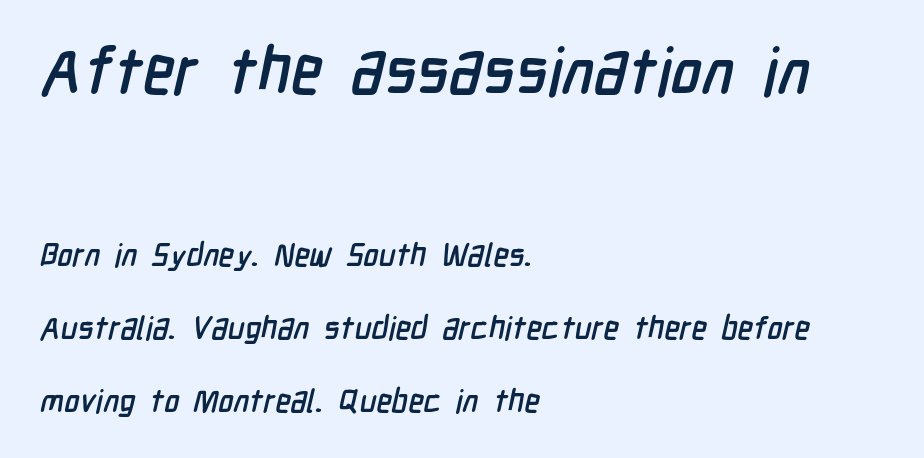
I'd call this a sans setting — the letters go barefoot. The letters sit at their default tracking, neither squeezed nor spread. Proportional: the letters do not fall into vertical columns. The zone under the glyphs is completely vacant. Larger block? The one above; the one below is distinctly smaller.
